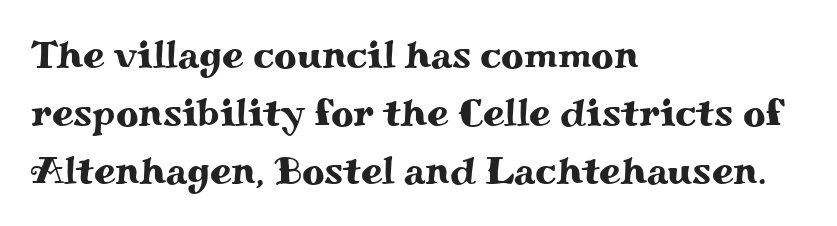
{"serif": "yes", "italic": "no", "width": "wide", "stroke_contrast": "medium", "x_height": "small", "monospaced": "no", "underline": "no", "align": "left", "line_spacing": "normal", "line_spacing_ratio": 1.49, "letter_spacing": "normal", "letter_spacing_em": 0.0, "glyph_px": 39}
